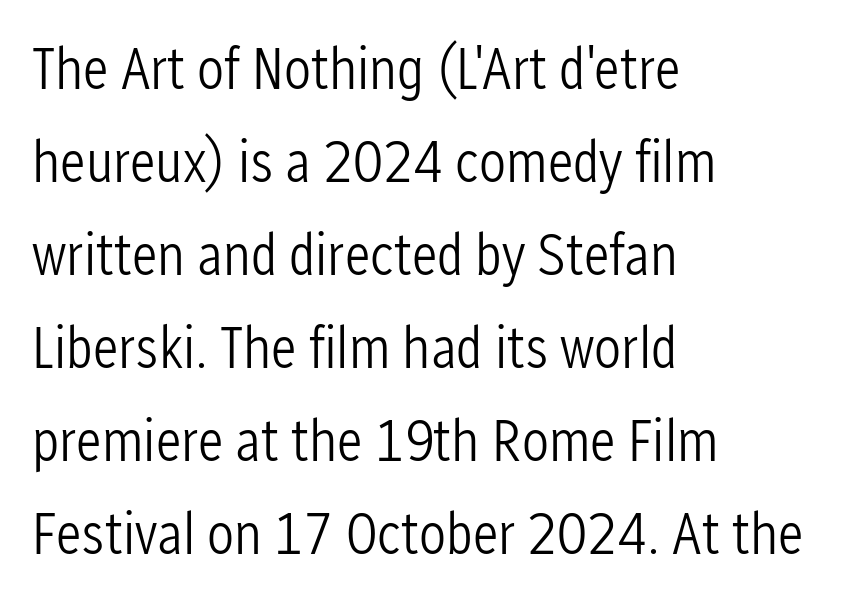
The image shows 60 px light, condensed sans-serif type, upright; set left-aligned, normal line spacing (1.55x), normal letter spacing, not underlined; low stroke contrast and a medium x-height.
